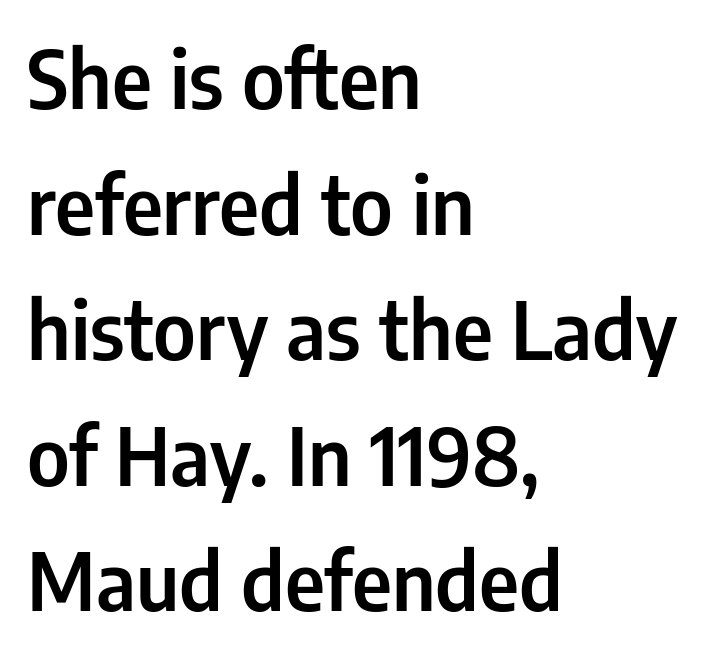
{"serif": "no", "italic": "no", "width": "condensed", "stroke_contrast": "low", "x_height": "medium", "monospaced": "no", "underline": "no", "align": "left", "line_spacing": "normal", "line_spacing_ratio": 1.59, "letter_spacing": "normal", "letter_spacing_em": 0.0, "glyph_px": 79}
